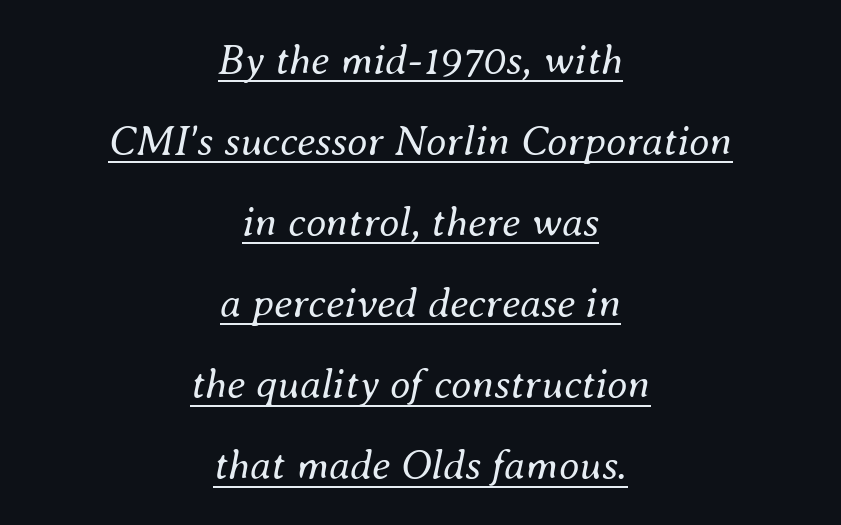
The image shows 42 px regular-weight type, italic (leaning right); set centered, loose line spacing (1.93x), normal letter spacing, underlined; medium stroke contrast and a small x-height.
